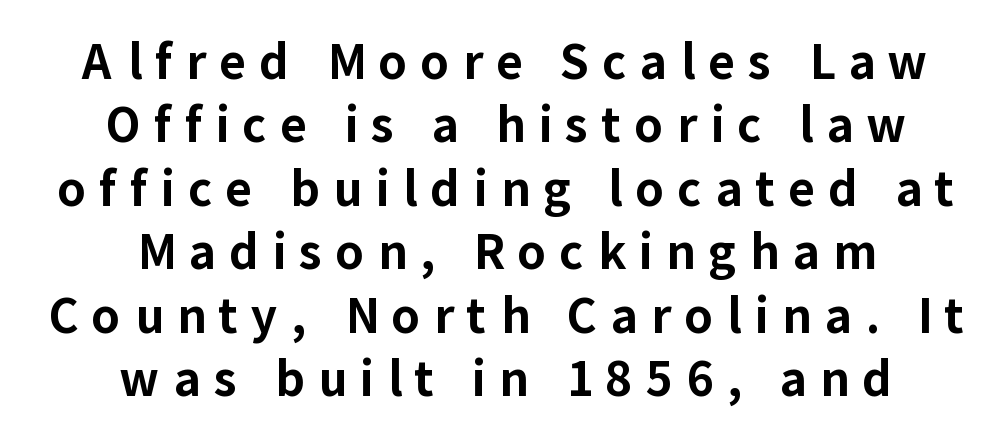
Q: Is the text bold? A: Yes.
Q: Is the text italic (slanted)? A: No, it is upright.
Q: Is the typeface a serif or a sans-serif typeface? A: Sans-serif.
Q: Is the text underlined? A: No.
Q: How is the paragraph aligned? A: Centered.
Q: Is the spacing between letters normal or unusually wide? A: Unusually wide.
Q: Is the spacing between lines tight, normal or loose? A: Normal.
Q: Width (condensed, normal, or wide)? A: Normal.
Q: Stroke contrast? A: Low.
Q: x-height? A: Medium.
Q: Monospaced? A: No.
